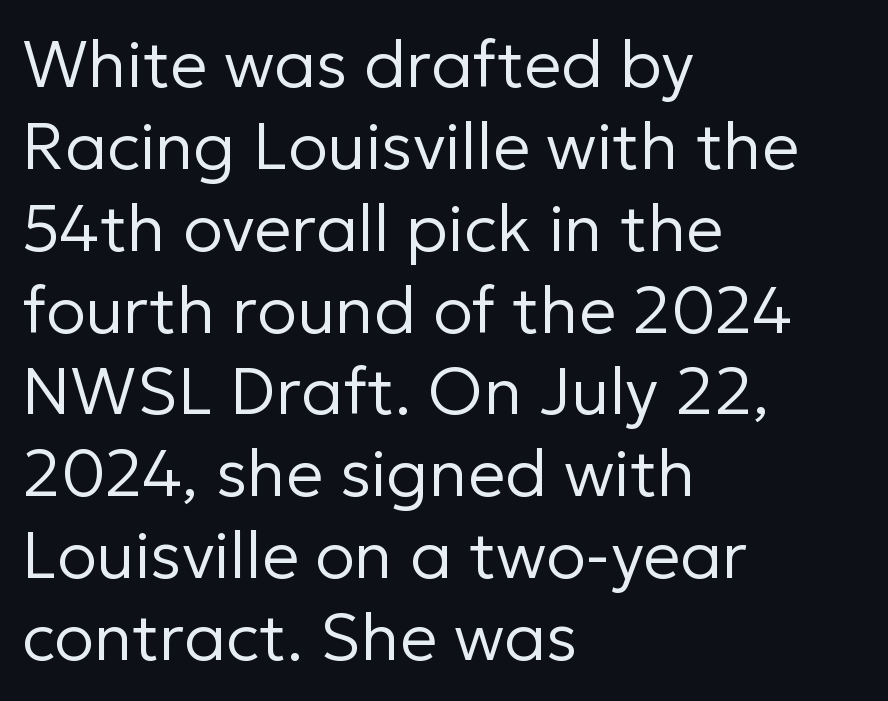
Serifs: no, the terminals of the letterforms are clean. A typesetter would call this proportional, since set widths differ per character. Any mark beneath the type? The region is blank. The gaps between neighbouring characters are ordinary and unremarkable.
